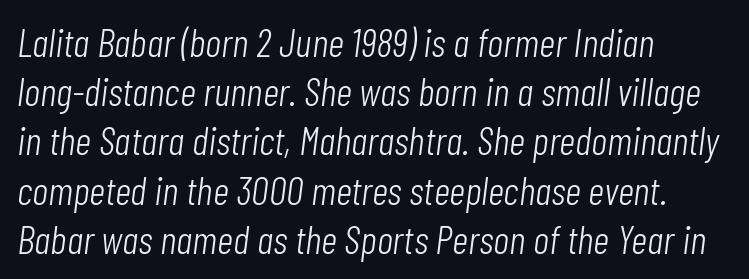
Q: Is the text bold? A: No.
Q: Is the text italic (slanted)? A: Yes, it leans right by about 7 degrees.
Q: Is the text underlined? A: No.
Q: How is the paragraph aligned? A: Left-aligned.
Q: Is the spacing between letters normal or unusually wide? A: Normal.
Q: Width (condensed, normal, or wide)? A: Condensed.
Q: Stroke contrast? A: Low.
Q: x-height? A: Medium.
Q: Monospaced? A: No.
